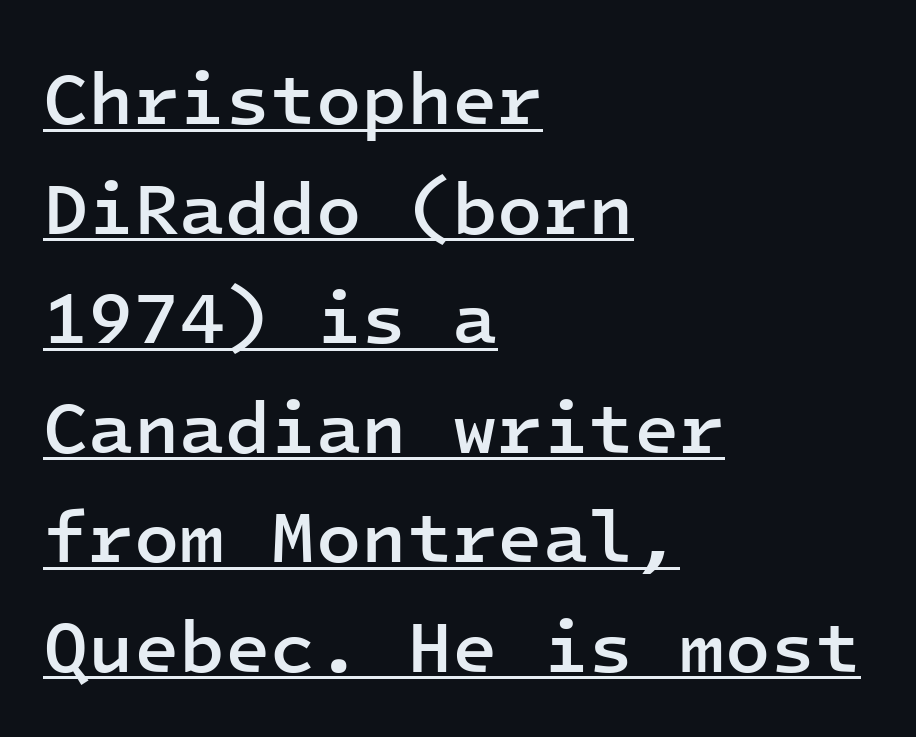
Typeset ragged right — the left edge is the straight one. Notice how descenders clear the ascenders below comfortably — that's standard leading. Do the letters lean? They stand straight. The tracking reads as untouched default to a designer's eye. No feet cap the strokes, marking this as sans-serif type.
